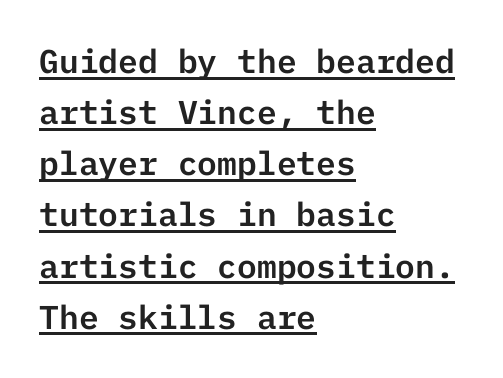
The image shows 33 px sans-serif type, upright; set left-aligned, normal line spacing (1.55x), normal letter spacing, underlined; low stroke contrast and a medium x-height.
